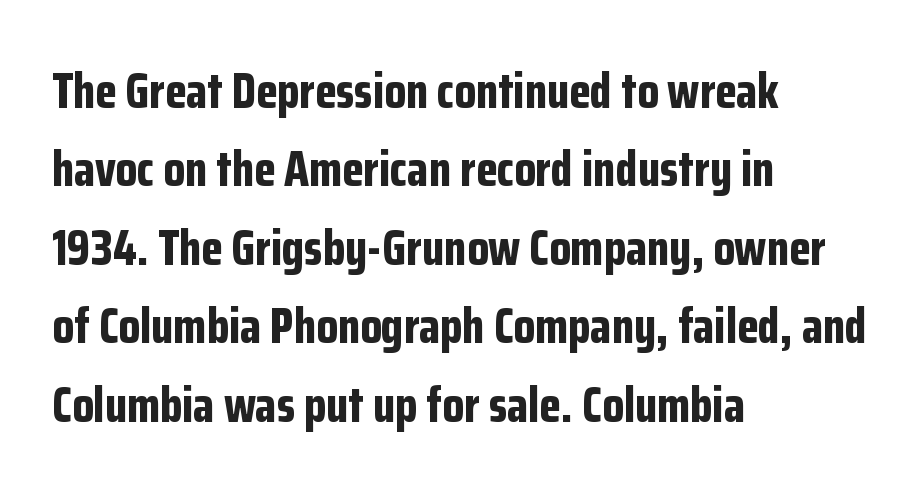
Observe the ordinary spacing: letters are neighbours, not strangers. Words float on clear page, feet unadorned. Think of a printed novel: that variable character pitch is what you see here. Unlike a traditional serif, this face leaves its strokes unadorned. The axis of the letterforms is exactly vertical. Strokes here are thick enough to call this a true bold.
